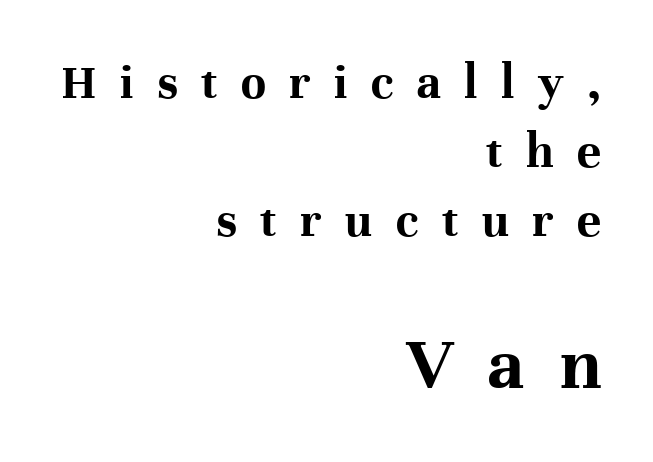
{"serif": "yes", "italic": "no", "bold": "yes", "weight": "bold", "width": "normal", "stroke_contrast": "high", "x_height": "medium", "monospaced": "no", "underline": "no", "align": "right", "line_spacing": "normal", "line_spacing_ratio": 1.35, "letter_spacing": "wide", "letter_spacing_em": 0.46, "larger_block": "second", "size_ratio": 1.51, "glyph_px": 77}
